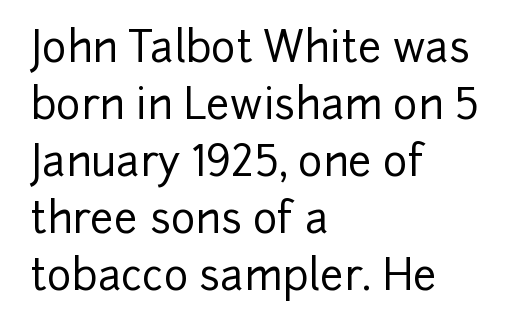
Compared with typical paragraphs, the rows here are spaced about the same. The letters carry no serifs — their stems end cleanly without finishing strokes. Spacing verdict: proportional, widths tailored to each character. The letters stand straight up with perfectly vertical stems. Letter spacing: default. The area under the type is left untouched.
